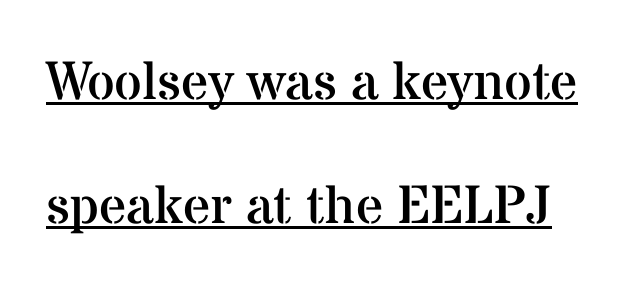
{"serif": "yes", "italic": "no", "bold": "no", "weight": "regular", "width": "normal", "stroke_contrast": "medium", "x_height": "medium", "monospaced": "no", "underline": "yes", "line_spacing": "loose", "line_spacing_ratio": 2.29, "letter_spacing": "normal", "letter_spacing_em": 0.0, "glyph_px": 54}
